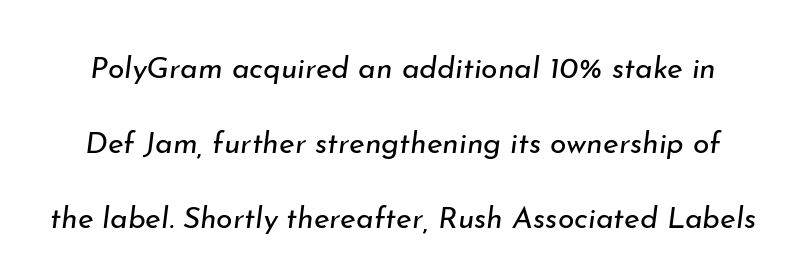
{"italic": "yes", "lean": "right", "slant_degrees": 7, "bold": "no", "weight": "regular", "width": "normal", "stroke_contrast": "low", "x_height": "small", "monospaced": "no", "underline": "no", "line_spacing": "loose", "line_spacing_ratio": 2.5, "letter_spacing": "normal", "letter_spacing_em": 0.0, "glyph_px": 30}
